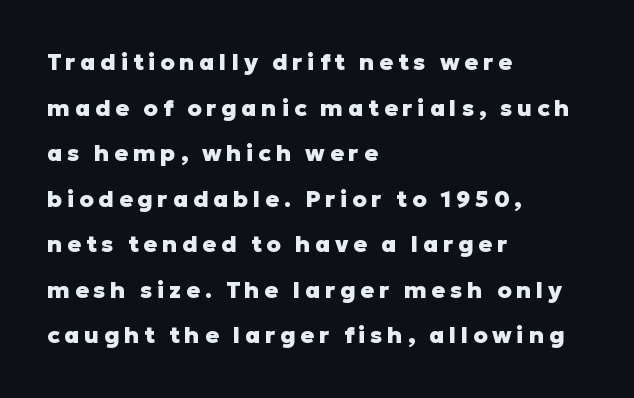
{"italic": "no", "bold": "yes", "underline": "no", "align": "left", "line_spacing": "loose", "line_spacing_ratio": 1.98, "letter_spacing": "wide", "letter_spacing_em": 0.2, "glyph_px": 23}
